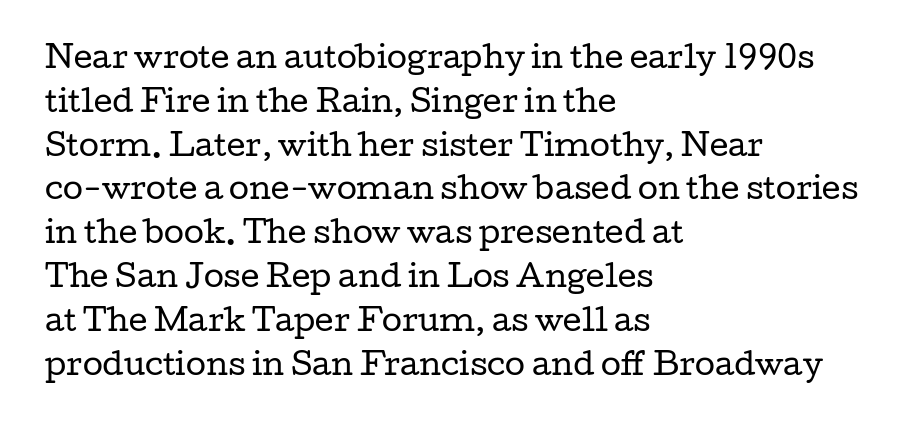
Q: Is the text bold? A: No.
Q: Is the text italic (slanted)? A: No, it is upright.
Q: Is the typeface a serif or a sans-serif typeface? A: Serif.
Q: Is the text underlined? A: No.
Q: How is the paragraph aligned? A: Left-aligned.
Q: Is the spacing between letters normal or unusually wide? A: Normal.
Q: Is the spacing between lines tight, normal or loose? A: Normal.
Q: Width (condensed, normal, or wide)? A: Wide.
Q: Stroke contrast? A: Low.
Q: x-height? A: Medium.
Q: Monospaced? A: No.
